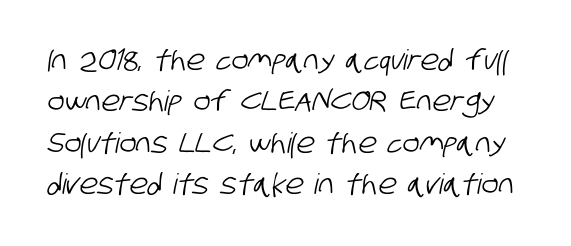
{"serif": "no", "width": "condensed", "stroke_contrast": "low", "x_height": "large", "monospaced": "no", "underline": "no", "line_spacing": "normal", "line_spacing_ratio": 1.48, "letter_spacing": "normal", "letter_spacing_em": 0.0, "glyph_px": 28}
